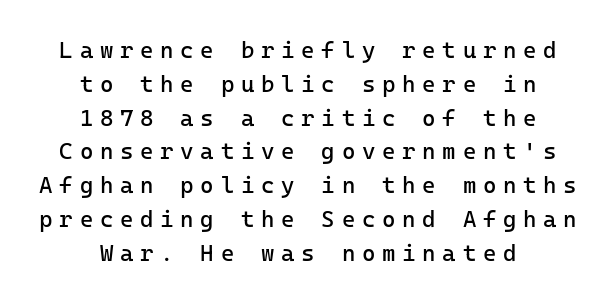
{"italic": "no", "bold": "no", "underline": "no", "align": "center", "line_spacing": "normal", "line_spacing_ratio": 1.47, "letter_spacing": "wide", "letter_spacing_em": 0.29, "glyph_px": 23}
